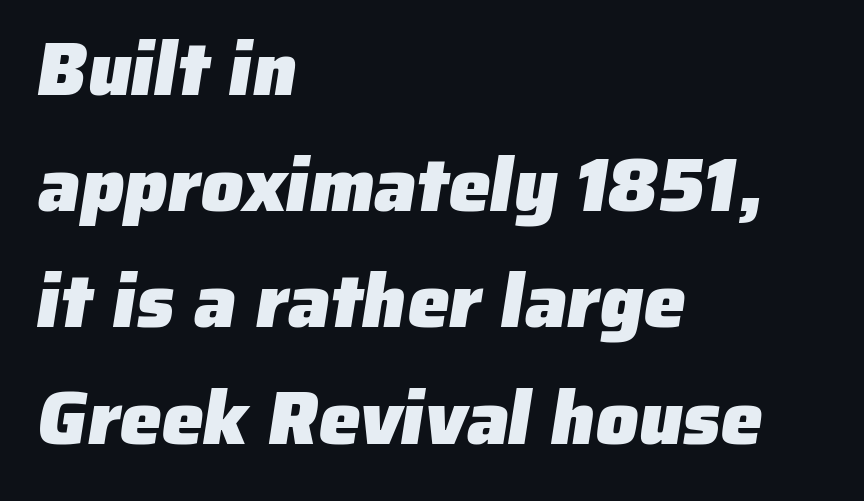
{"serif": "no", "bold": "yes", "weight": "heavy", "width": "normal", "stroke_contrast": "low", "x_height": "medium", "monospaced": "no", "underline": "no", "align": "left", "line_spacing": "normal", "line_spacing_ratio": 1.55, "letter_spacing": "normal", "letter_spacing_em": 0.0, "glyph_px": 75}
